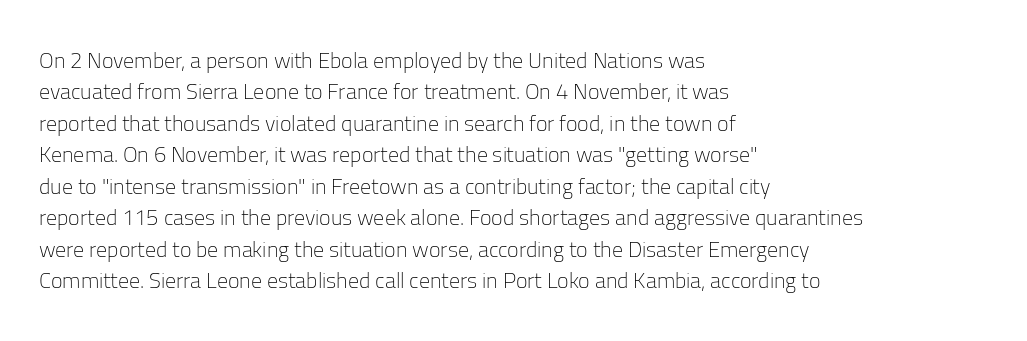
The line-height multiplier appears to be the usual default. The ragged edge is on the right, which tells us the setting is flush left. A typesetter would mark this as roman, not italic. This sample uses plain, unmodified letter spacing. No letter is thick-stroked: the sample isn't bold.
